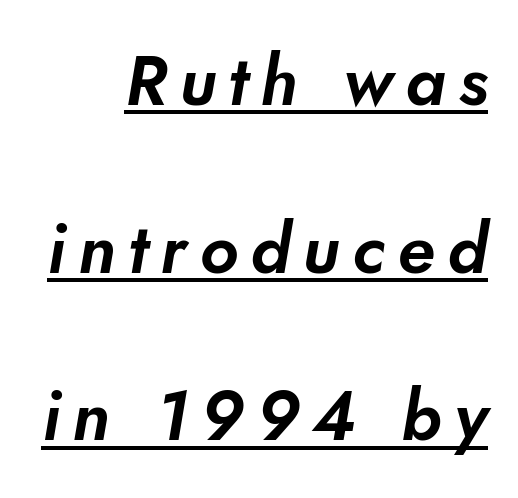
Q: Is the typeface a serif or a sans-serif typeface? A: Sans-serif.
Q: Is the text underlined? A: Yes.
Q: How is the paragraph aligned? A: Right-aligned.
Q: Is the spacing between lines tight, normal or loose? A: Loose.
Q: Width (condensed, normal, or wide)? A: Normal.
Q: Stroke contrast? A: Low.
Q: x-height? A: Small.
Q: Monospaced? A: No.
